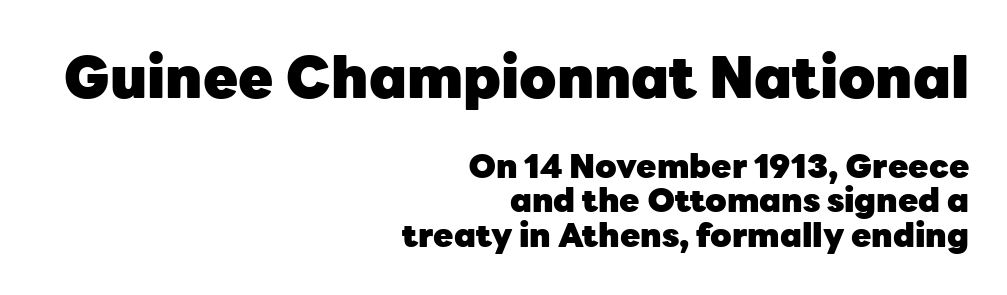
Two sizes are in play, and the larger belongs to the first block. One glance says dense: line gaps are narrower than usual. Looks like regular typesetting: each glyph gets only the width it needs. Observe the ordinary spacing: letters are neighbours, not strangers. A full-strength bold gives these letters their thick strokes. Anything drawn beneath the words? Only blank space.
